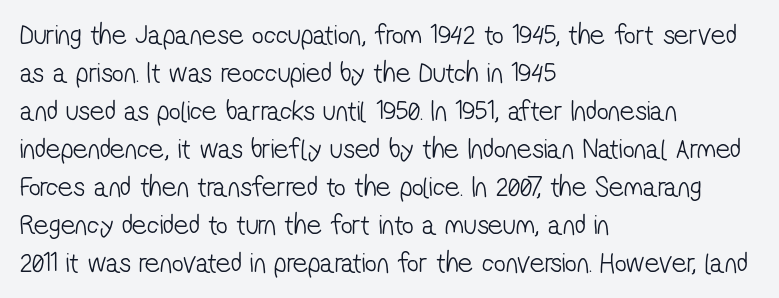
Proportional: the letters do not fall into vertical columns. The block of text has a typical density, with ordinary space between rows. The lines are quadded left. Each row of text sits above clean, open space. Letterform terminals end flat and unadorned throughout the passage.
